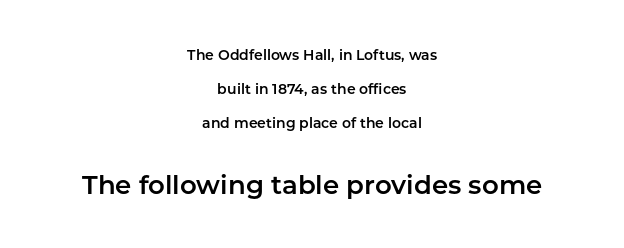
{"italic": "no", "underline": "no", "align": "center", "line_spacing": "loose", "line_spacing_ratio": 2.42, "letter_spacing": "normal", "letter_spacing_em": 0.0, "larger_block": "second", "size_ratio": 1.86, "glyph_px": 26}
